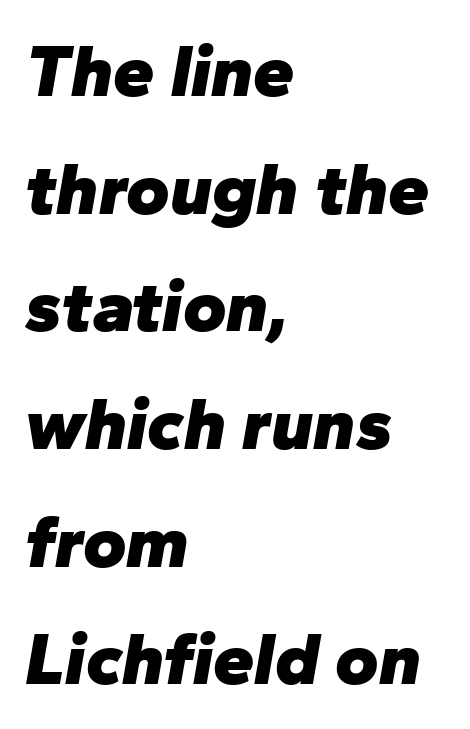
Q: Is the text bold? A: Yes.
Q: Is the text italic (slanted)? A: Yes, it leans right by about 10 degrees.
Q: Is the text underlined? A: No.
Q: How is the paragraph aligned? A: Left-aligned.
Q: Is the spacing between letters normal or unusually wide? A: Normal.
Q: Is the spacing between lines tight, normal or loose? A: Normal.
Q: Width (condensed, normal, or wide)? A: Normal.
Q: Stroke contrast? A: Low.
Q: x-height? A: Medium.
Q: Monospaced? A: No.
